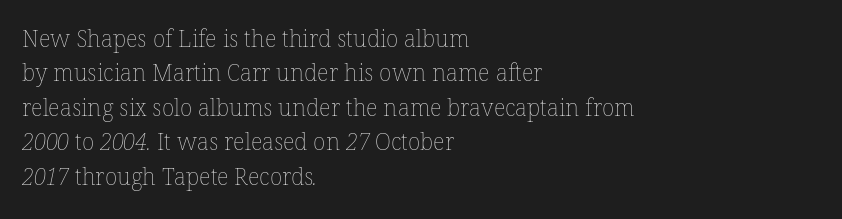
On a weight scale, this lands at 450 or below. Tracking here is standard; glyphs follow each other at the usual distance. Anything drawn beneath the words? Only blank space. Notice how the passage keeps a crisp vertical edge on the left only. The line-height multiplier appears to be the usual default.
